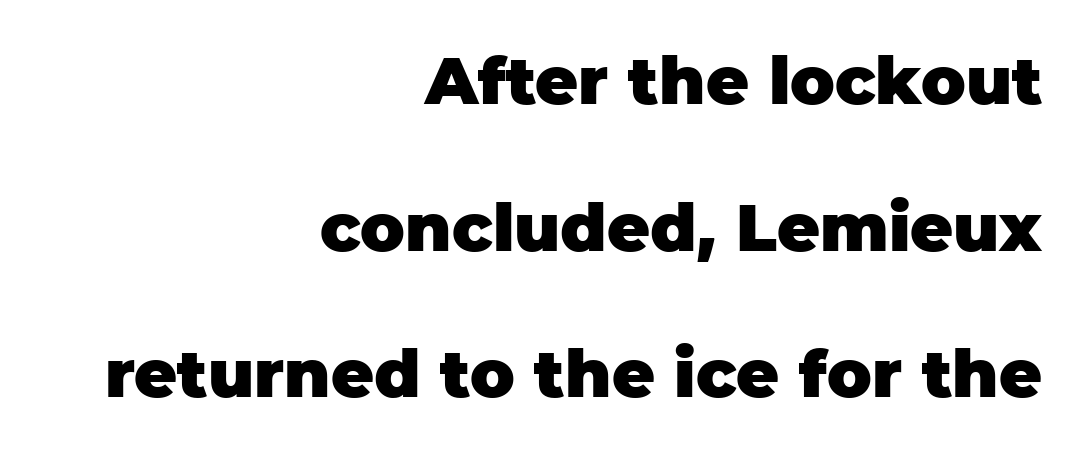
{"serif": "no", "italic": "no", "bold": "yes", "weight": "heavy", "width": "normal", "stroke_contrast": "low", "x_height": "large", "monospaced": "no", "underline": "no", "align": "right", "line_spacing": "loose", "line_spacing_ratio": 2.22, "letter_spacing": "normal", "letter_spacing_em": 0.0, "glyph_px": 66}
